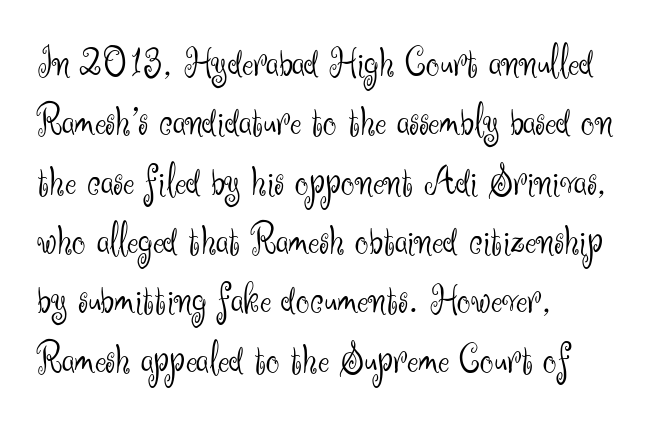
This sample uses an upright cut, with every glyph sitting square on the baseline. Unmarked baselines from the first word to the last. A classic flush-left, rag-right setting is used for this passage. The rendering uses natural spacing where letterforms have individual widths.
